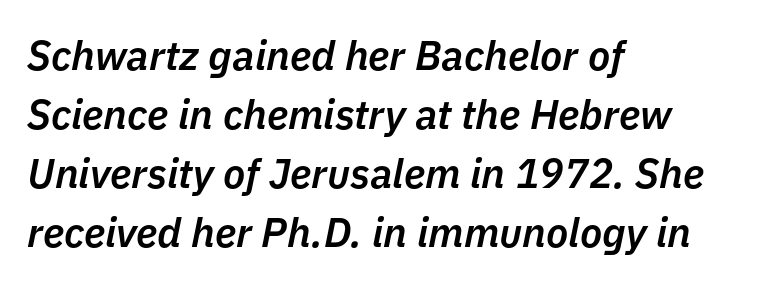
Q: Is the text bold? A: Semi-bold.
Q: Is the text italic (slanted)? A: Yes, it leans right by about 11 degrees.
Q: Is the text underlined? A: No.
Q: How is the paragraph aligned? A: Left-aligned.
Q: Is the spacing between letters normal or unusually wide? A: Normal.
Q: Is the spacing between lines tight, normal or loose? A: Normal.
Q: Width (condensed, normal, or wide)? A: Normal.
Q: Stroke contrast? A: Low.
Q: x-height? A: Medium.
Q: Monospaced? A: No.
